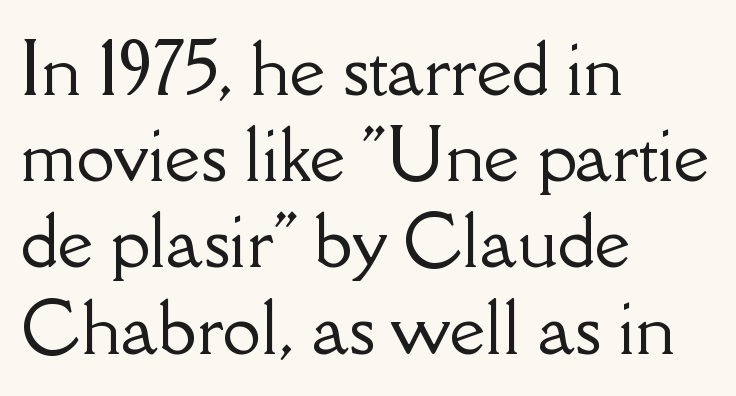
Q: Is the text italic (slanted)? A: No, it is upright.
Q: Is the typeface a serif or a sans-serif typeface? A: Serif.
Q: Is the text underlined? A: No.
Q: How is the paragraph aligned? A: Left-aligned.
Q: Is the spacing between letters normal or unusually wide? A: Normal.
Q: Is the spacing between lines tight, normal or loose? A: Normal.
Q: Width (condensed, normal, or wide)? A: Normal.
Q: Stroke contrast? A: Low.
Q: x-height? A: Small.
Q: Monospaced? A: No.
